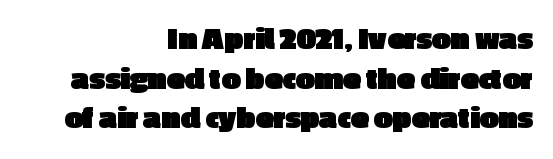
Each row of text sits above clean, open space. In terms of letterspacing, this is plain default setting. One-word summary of the alignment: right. Nope, not italic — everything's standing straight. Note the varied advance widths — an 'i' is clearly narrower than an 'm'.
